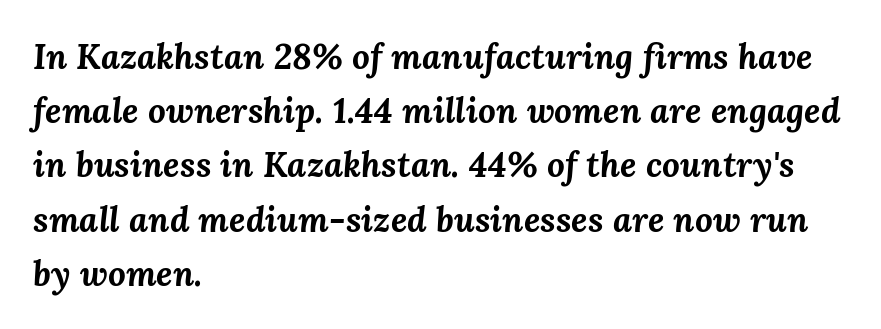
A typesetter would call this proportional, since set widths differ per character. This is oblique type, the kind used for emphasis or titles. These lines are set flush left with a ragged right edge. Underline: absent. Does extra space separate the letters? No, they use regular spacing. Look at the stroke-to-counter ratio: heavy, a bold.
